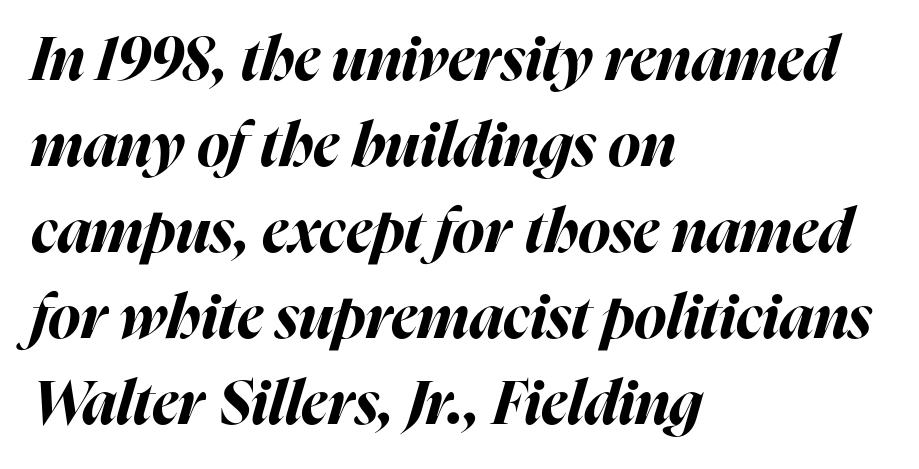
Q: Is the text bold? A: Yes.
Q: Is the text italic (slanted)? A: Yes, it leans right by about 16 degrees.
Q: Is the text underlined? A: No.
Q: How is the paragraph aligned? A: Left-aligned.
Q: Is the spacing between letters normal or unusually wide? A: Normal.
Q: Is the spacing between lines tight, normal or loose? A: Normal.
Q: Width (condensed, normal, or wide)? A: Normal.
Q: Stroke contrast? A: High.
Q: x-height? A: Medium.
Q: Monospaced? A: No.
